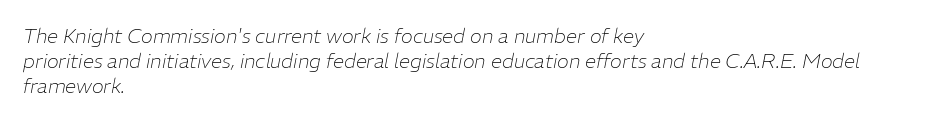
The image shows 20 px text type, italic (leaning right); set left-aligned, normal line spacing (1.25x), normal letter spacing, not underlined.
